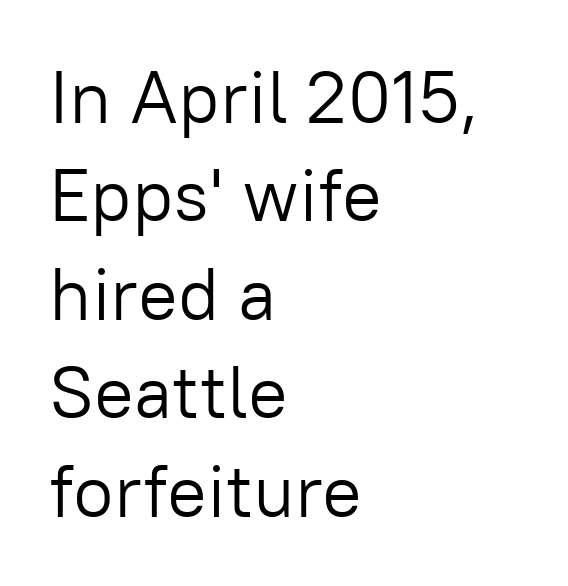
The image shows 74 px light sans-serif type, upright; set left-aligned, normal line spacing (1.33x), normal letter spacing, not underlined; low stroke contrast and a medium x-height.
